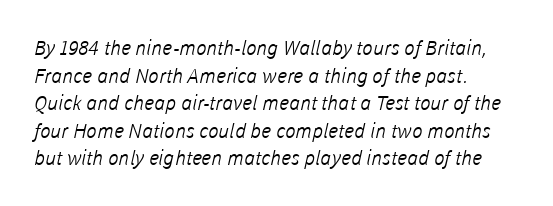
{"bold": "no", "underline": "no", "align": "left", "line_spacing": "normal", "line_spacing_ratio": 1.38, "letter_spacing": "normal", "letter_spacing_em": 0.0, "glyph_px": 20}
